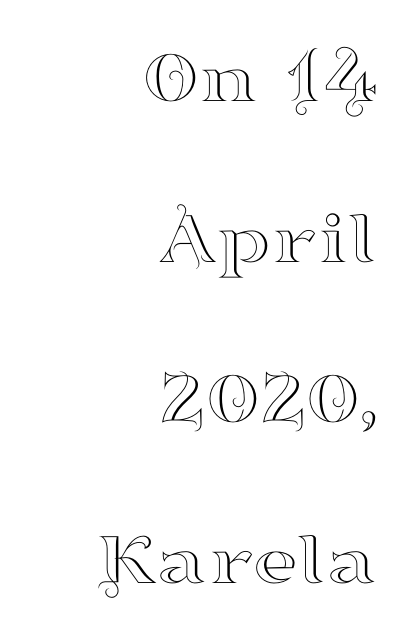
Q: Is the text italic (slanted)? A: No, it is upright.
Q: Is the typeface a serif or a sans-serif typeface? A: Serif.
Q: Is the text underlined? A: No.
Q: How is the paragraph aligned? A: Right-aligned.
Q: Is the spacing between letters normal or unusually wide? A: Normal.
Q: Is the spacing between lines tight, normal or loose? A: Loose.
Q: Width (condensed, normal, or wide)? A: Wide.
Q: Stroke contrast? A: High.
Q: x-height? A: Small.
Q: Monospaced? A: No.
